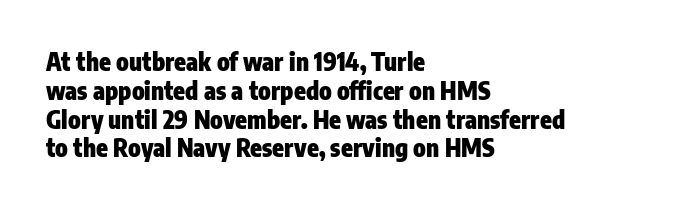
Q: Is the text bold? A: Yes.
Q: Is the text italic (slanted)? A: No, it is upright.
Q: Is the text underlined? A: No.
Q: How is the paragraph aligned? A: Left-aligned.
Q: Is the spacing between letters normal or unusually wide? A: Normal.
